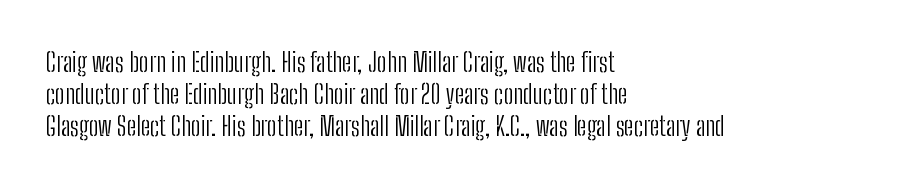
The image shows 26 px text type, upright; set left-aligned, line spacing 1.24x, normal letter spacing, not underlined.
